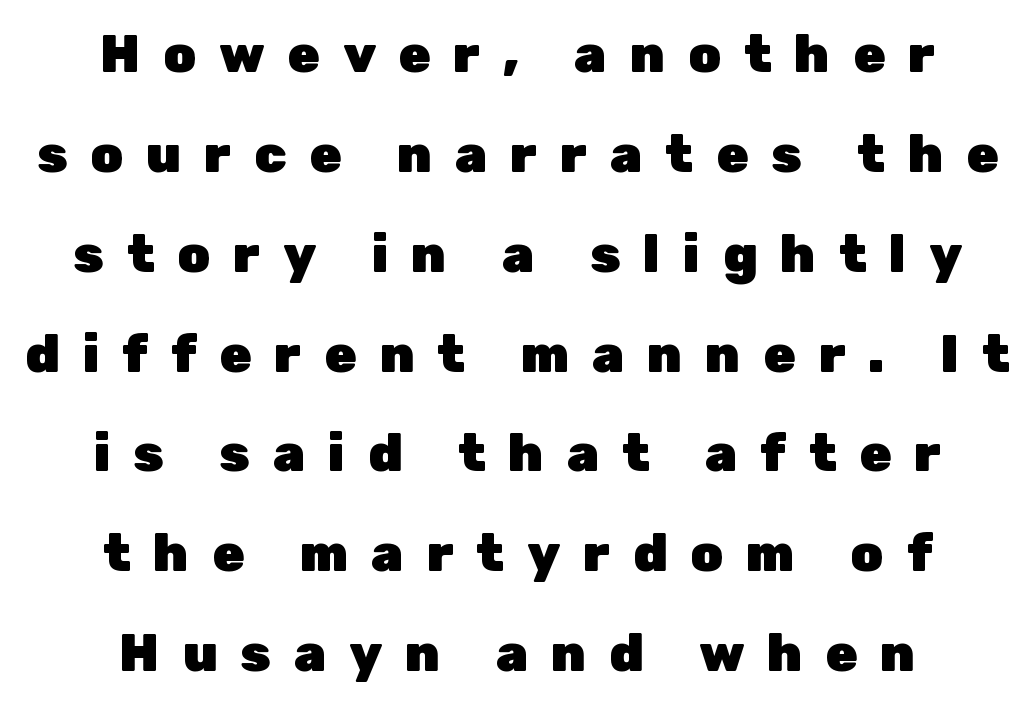
Q: Is the text bold? A: Yes.
Q: Is the text italic (slanted)? A: No, it is upright.
Q: Is the typeface a serif or a sans-serif typeface? A: Sans-serif.
Q: Is the text underlined? A: No.
Q: How is the paragraph aligned? A: Centered.
Q: Is the spacing between letters normal or unusually wide? A: Unusually wide.
Q: Is the spacing between lines tight, normal or loose? A: Loose.
Q: Width (condensed, normal, or wide)? A: Normal.
Q: Stroke contrast? A: Low.
Q: x-height? A: Medium.
Q: Monospaced? A: No.
